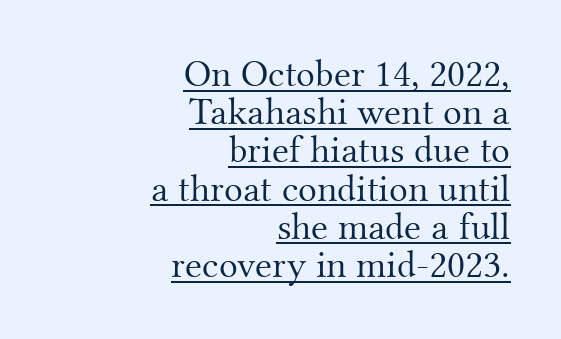
Q: Is the text bold? A: No.
Q: Is the text italic (slanted)? A: No, it is upright.
Q: Is the typeface a serif or a sans-serif typeface? A: Serif.
Q: Is the text underlined? A: Yes.
Q: How is the paragraph aligned? A: Right-aligned.
Q: Is the spacing between letters normal or unusually wide? A: Normal.
Q: Is the spacing between lines tight, normal or loose? A: Tight.
Q: Width (condensed, normal, or wide)? A: Normal.
Q: Stroke contrast? A: Medium.
Q: x-height? A: Small.
Q: Monospaced? A: No.
